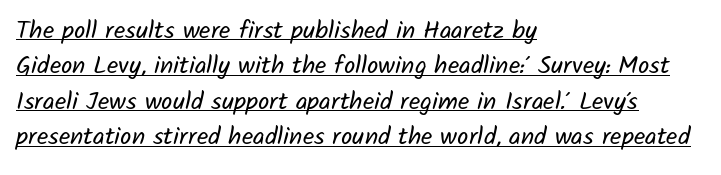
One-word summary of the alignment: left. Regarding leading, the lines here are spaced in the standard way. The glyphs are accompanied by a horizontal stroke just below them. The typeface has the unassuming heft of standard copy or less. Caption: standard tracking, unaltered.
